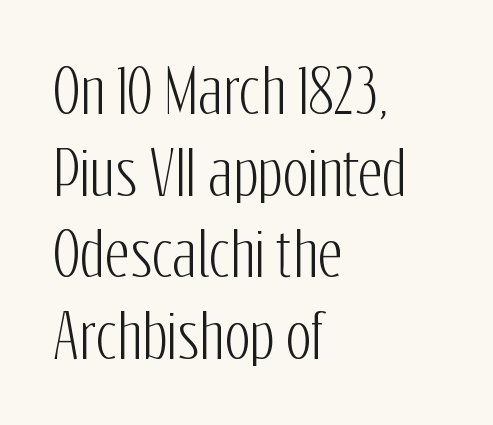
{"serif": "no", "italic": "no", "width": "condensed", "stroke_contrast": "low", "x_height": "medium", "monospaced": "no", "underline": "no", "align": "left", "line_spacing": "normal", "line_spacing_ratio": 1.36, "letter_spacing": "normal", "letter_spacing_em": 0.0, "glyph_px": 60}
